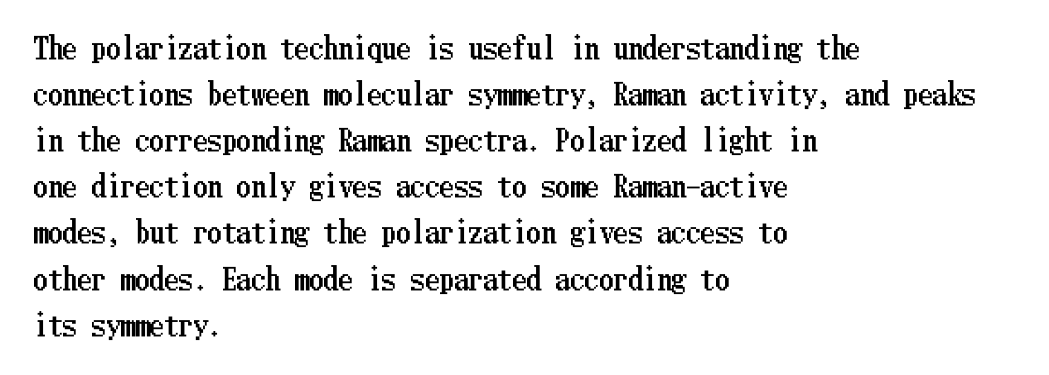
{"italic": "no", "width": "condensed", "stroke_contrast": "low", "x_height": "medium", "underline": "no", "align": "left", "line_spacing": "normal", "line_spacing_ratio": 1.59, "letter_spacing": "normal", "letter_spacing_em": 0.0, "glyph_px": 29}
